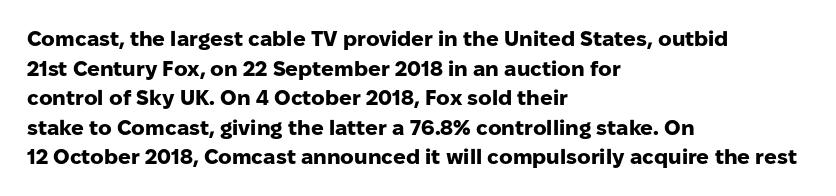
{"italic": "no", "bold": "yes", "underline": "no", "align": "left", "line_spacing": "normal", "line_spacing_ratio": 1.41, "letter_spacing": "normal", "letter_spacing_em": 0.0, "glyph_px": 21}
